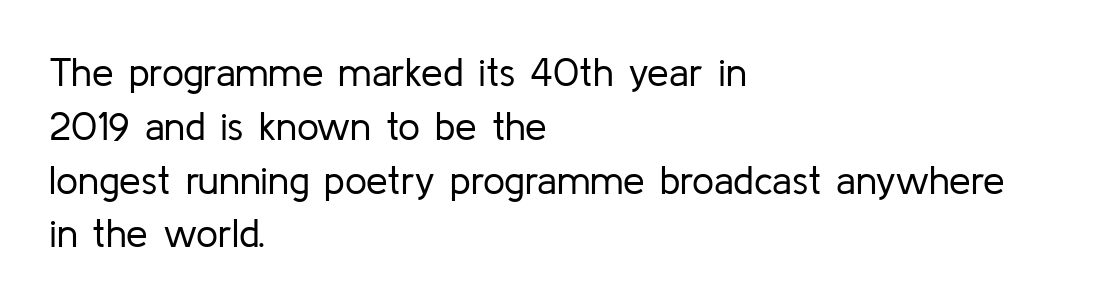
Baseline-to-baseline distance is the conventional proportion of letter height. Every row of glyphs begins at an identical x-position on the left. Nothing sits at the stroke ends, so this counts as sans-serif. The space directly below the letters is spotless. In terms of letterspacing, this is plain default setting.
